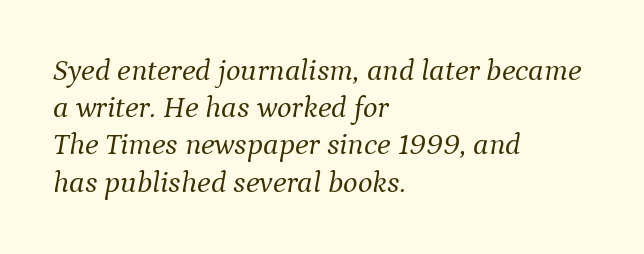
{"serif": "yes", "italic": "yes", "lean": "right", "slant_degrees": 9, "bold": "no", "weight": "light", "width": "normal", "stroke_contrast": "medium", "x_height": "medium", "monospaced": "no", "underline": "no", "align": "left", "line_spacing_ratio": 1.2, "letter_spacing": "normal", "letter_spacing_em": 0.0, "glyph_px": 31}
